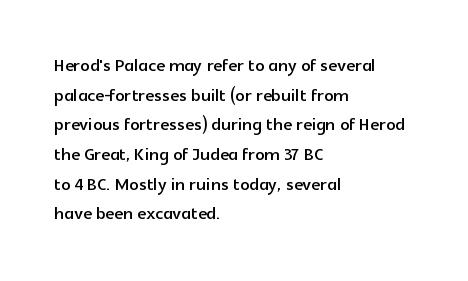
{"italic": "no", "underline": "no", "align": "left", "line_spacing": "normal", "line_spacing_ratio": 1.29, "letter_spacing": "normal", "letter_spacing_em": 0.0, "glyph_px": 23}
